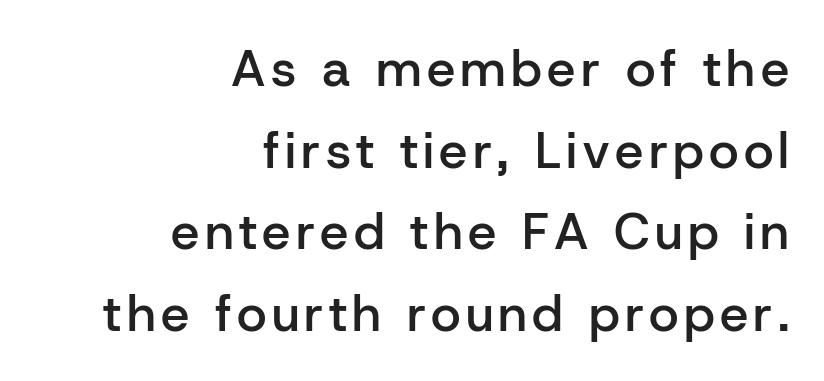
{"serif": "no", "italic": "no", "bold": "semi", "weight": "semibold", "width": "normal", "stroke_contrast": "low", "x_height": "medium", "monospaced": "no", "underline": "no", "align": "right", "line_spacing": "normal", "line_spacing_ratio": 1.6, "glyph_px": 51}
